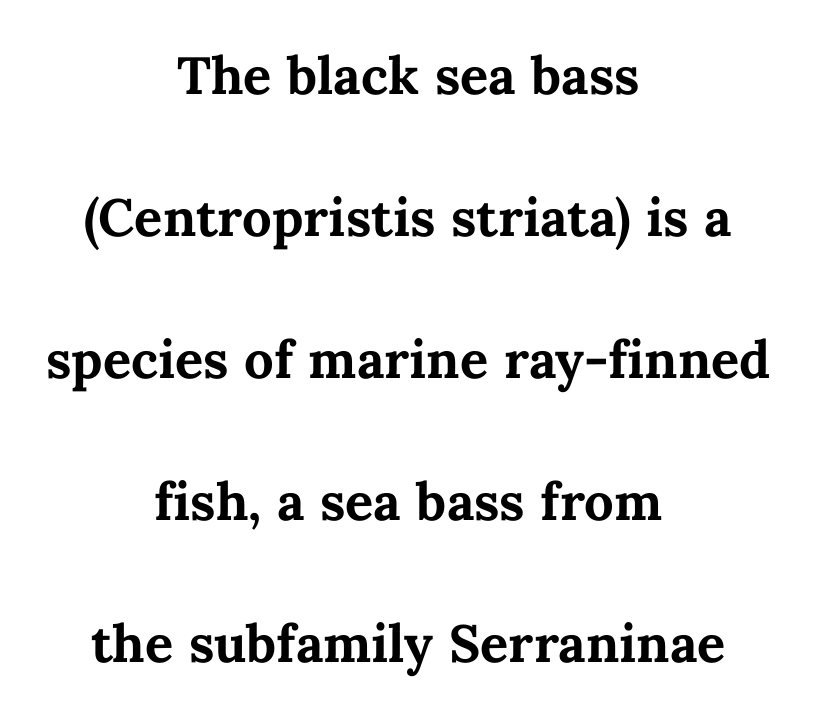
The image shows 70 px semibold type, upright; set centered, loose line spacing (2.03x), normal letter spacing, not underlined; medium stroke contrast and a medium x-height.
